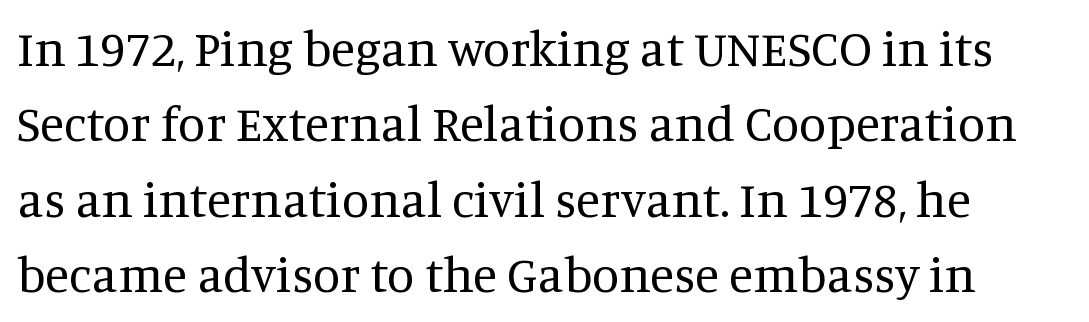
{"serif": "yes", "italic": "no", "bold": "no", "weight": "regular", "width": "normal", "stroke_contrast": "medium", "x_height": "large", "monospaced": "no", "underline": "no", "line_spacing": "normal", "line_spacing_ratio": 1.51, "letter_spacing": "normal", "letter_spacing_em": 0.0, "glyph_px": 50}
